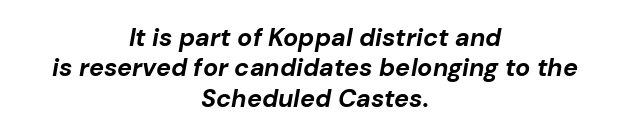
Q: Is the text bold? A: Yes.
Q: Is the text italic (slanted)? A: Yes, it leans right by about 10 degrees.
Q: Is the text underlined? A: No.
Q: How is the paragraph aligned? A: Centered.
Q: Is the spacing between letters normal or unusually wide? A: Normal.
